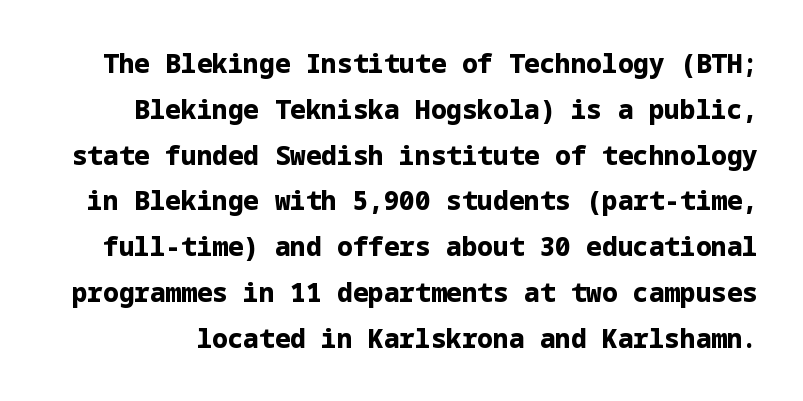
The image shows 26 px bold type, upright; set line spacing 1.76x, normal letter spacing, not underlined.
